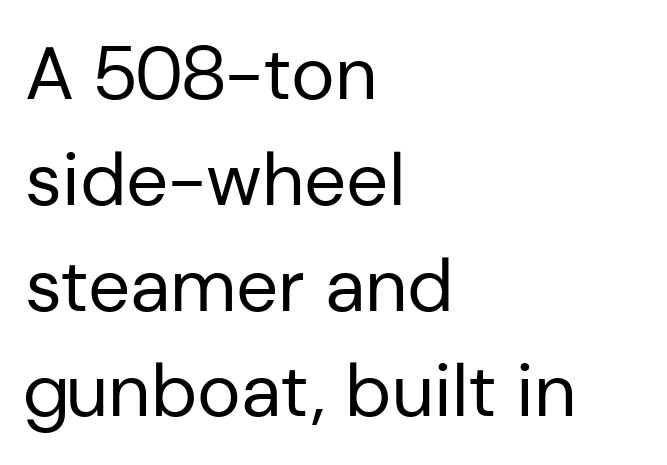
The image shows 74 px regular-weight sans-serif type, upright; set left-aligned, normal line spacing (1.43x), normal letter spacing, not underlined; low stroke contrast and a medium x-height.
